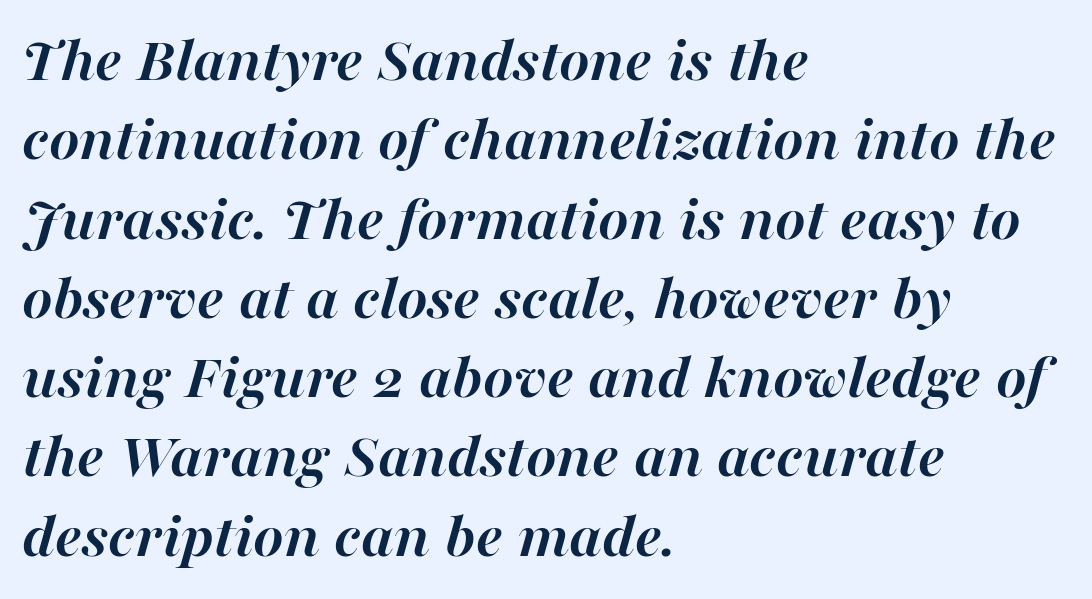
{"italic": "yes", "lean": "right", "slant_degrees": 16, "bold": "yes", "weight": "semibold", "width": "normal", "stroke_contrast": "high", "x_height": "medium", "monospaced": "no", "underline": "no", "align": "left", "line_spacing_ratio": 1.22, "letter_spacing": "normal", "letter_spacing_em": 0.0, "glyph_px": 65}
